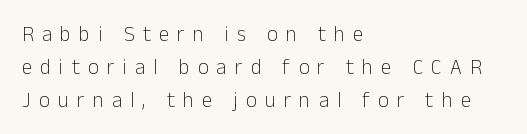
{"italic": "no", "bold": "no", "underline": "no", "align": "left", "line_spacing": "normal", "line_spacing_ratio": 1.57, "letter_spacing": "wide", "letter_spacing_em": 0.39, "glyph_px": 21}
